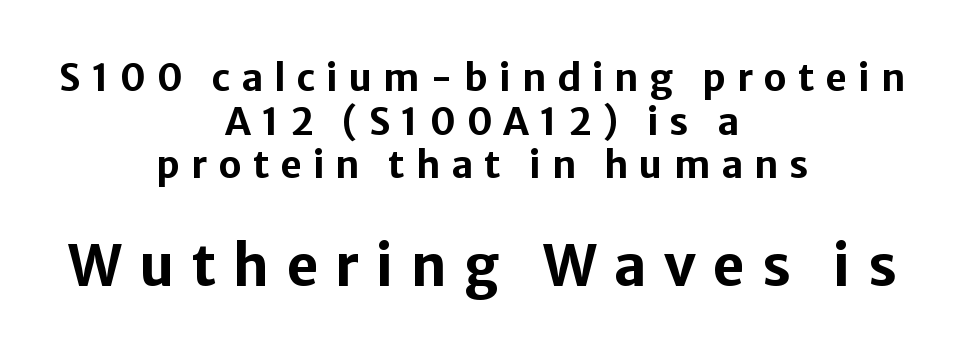
Q: Is the text bold? A: Yes.
Q: Is the text italic (slanted)? A: No, it is upright.
Q: Is the typeface a serif or a sans-serif typeface? A: Sans-serif.
Q: Is the text underlined? A: No.
Q: How is the paragraph aligned? A: Centered.
Q: Is the spacing between letters normal or unusually wide? A: Unusually wide.
Q: Which block of text is set in a larger size, the first (top) or the second (bottom)? A: The second (bottom) one.
Q: Width (condensed, normal, or wide)? A: Normal.
Q: Stroke contrast? A: Low.
Q: x-height? A: Medium.
Q: Monospaced? A: No.
